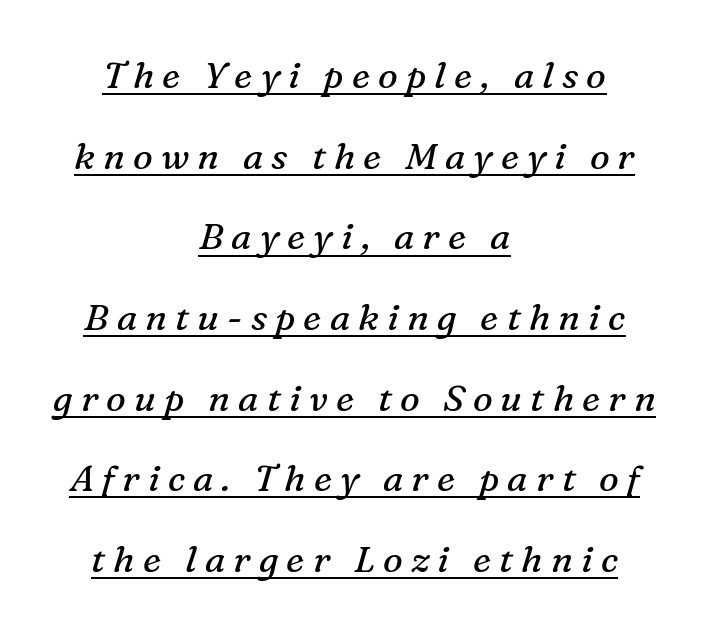
{"serif": "yes", "italic": "yes", "lean": "right", "slant_degrees": 16, "bold": "no", "weight": "regular", "width": "normal", "stroke_contrast": "medium", "x_height": "medium", "monospaced": "no", "underline": "yes", "align": "center", "line_spacing": "loose", "line_spacing_ratio": 2.18, "letter_spacing": "wide", "letter_spacing_em": 0.22, "glyph_px": 37}
